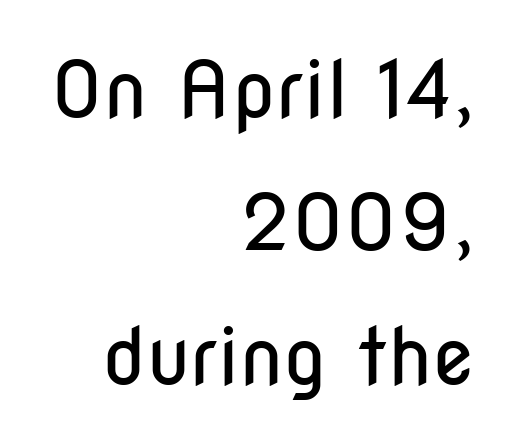
{"serif": "no", "italic": "no", "bold": "no", "weight": "regular", "width": "condensed", "stroke_contrast": "low", "x_height": "medium", "monospaced": "no", "underline": "no", "align": "right", "line_spacing_ratio": 1.71, "letter_spacing": "normal", "letter_spacing_em": 0.0, "glyph_px": 78}
